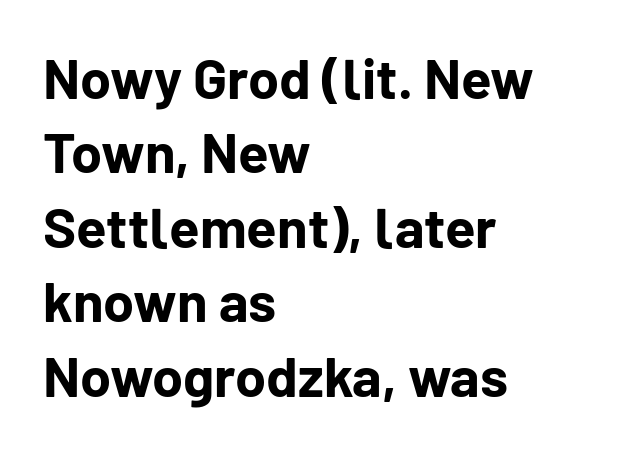
The passage shown is typed in a proportional face where columns would drift. Characters remain perfectly vertical along every line. Where is the straight margin? On the left. The glyphs have the mass of a bold cut. Line spacing here is normal.
